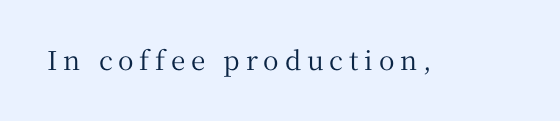
If you drew a line through each stem, it would be perfectly vertical. Inter-character spacing is expanded well beyond the font's built-in metrics. Each row of text sits above clean, open space.
